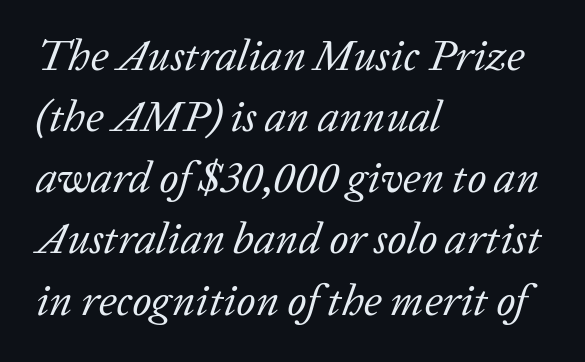
{"serif": "yes", "italic": "yes", "lean": "right", "slant_degrees": 20, "bold": "no", "weight": "regular", "width": "normal", "stroke_contrast": "low", "x_height": "medium", "monospaced": "no", "underline": "no", "align": "left", "line_spacing": "normal", "line_spacing_ratio": 1.39, "letter_spacing": "normal", "letter_spacing_em": 0.0, "glyph_px": 44}
